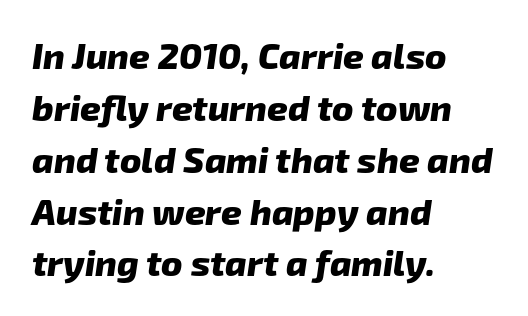
The image shows 36 px heavy sans-serif type; set left-aligned, normal line spacing (1.44x), normal letter spacing, not underlined; low stroke contrast and a medium x-height.
